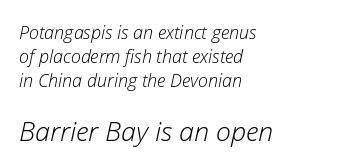
Q: Is the text bold? A: No.
Q: Is the text italic (slanted)? A: Yes, it leans right by about 12 degrees.
Q: Is the text underlined? A: No.
Q: How is the paragraph aligned? A: Left-aligned.
Q: Is the spacing between letters normal or unusually wide? A: Normal.
Q: Is the spacing between lines tight, normal or loose? A: Normal.
Q: Which block of text is set in a larger size, the first (top) or the second (bottom)? A: The second (bottom) one.
